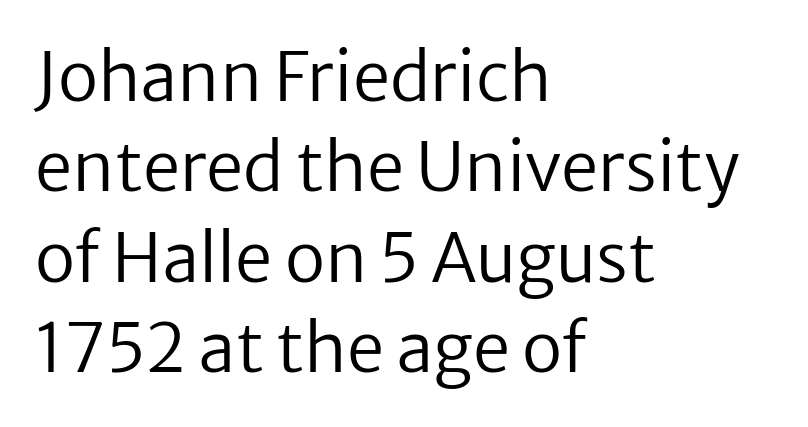
Q: Is the text bold? A: No.
Q: Is the text italic (slanted)? A: No, it is upright.
Q: Is the typeface a serif or a sans-serif typeface? A: Sans-serif.
Q: Is the text underlined? A: No.
Q: How is the paragraph aligned? A: Left-aligned.
Q: Is the spacing between letters normal or unusually wide? A: Normal.
Q: Is the spacing between lines tight, normal or loose? A: Normal.
Q: Width (condensed, normal, or wide)? A: Normal.
Q: Stroke contrast? A: Low.
Q: x-height? A: Medium.
Q: Monospaced? A: No.
